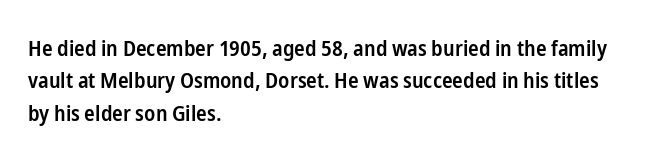
One glance says typical: line gaps are just what's usual. Type without underlining. The passage is arranged the way most books set body copy — flush left. The passage shown has conventional tracking throughout.
